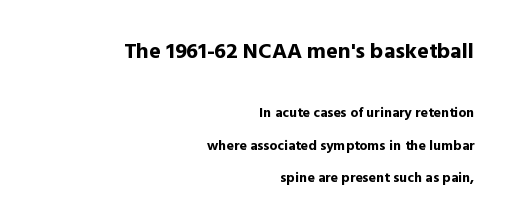
The image shows 22 px bold type, upright; set right-aligned, loose line spacing (2.31x), normal letter spacing, not underlined; the first (top) block is 1.57x larger.
